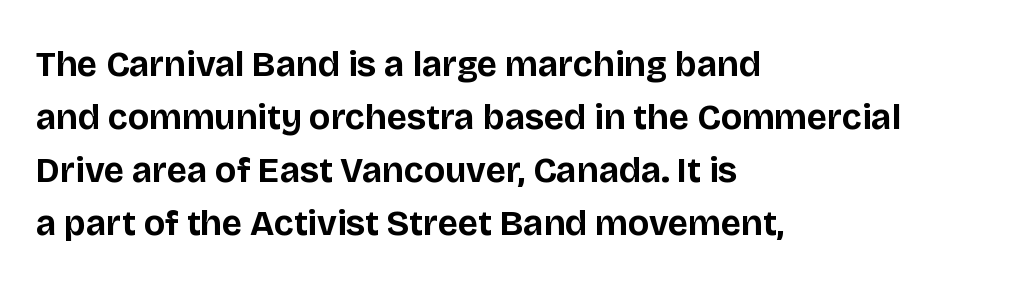
Tracking value appears to be zero — textbook default spacing. Proportional: the letters do not fall into vertical columns. Type style note: lacks serifs. Short and long lines alike share a common starting point at left. Line spacing here is normal. Nobody drew a line under any word here.
